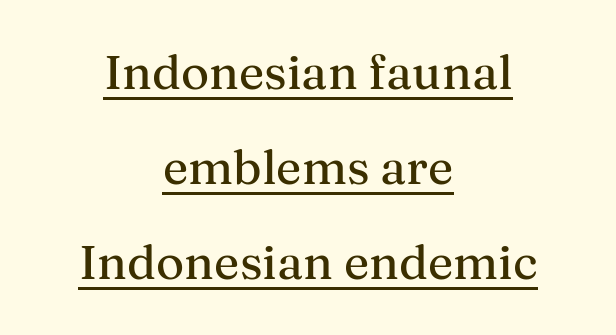
Widely set lines give the paragraph a tall, airy silhouette. Character widths vary here, with narrow letters taking less room than wide ones. Typographically, this falls in the serif category. Every word sits above its own underline. The letterforms sit shoulder to shoulder at normal distance.
